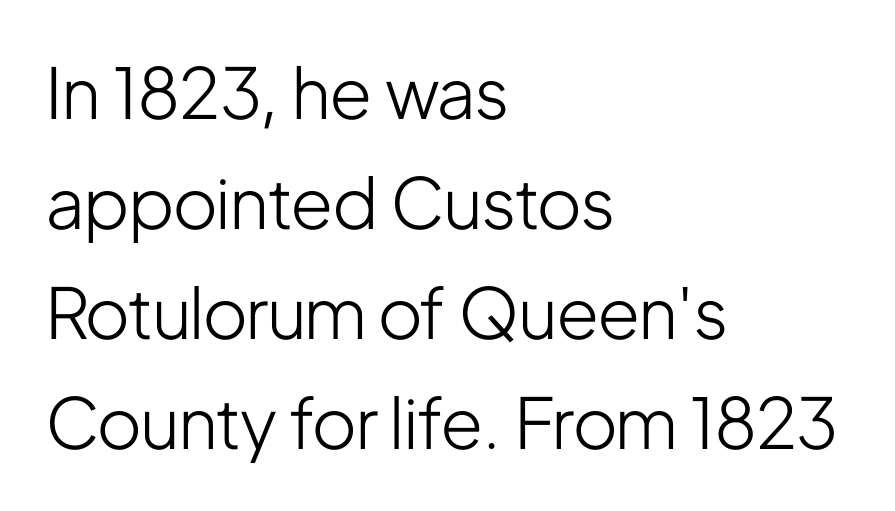
All the whitespace from short lines collects on the right. Do the characters align in a grid? No, the font is proportional. The block of text has a typical density, with ordinary space between rows. The font's upright variant was chosen for this text.
